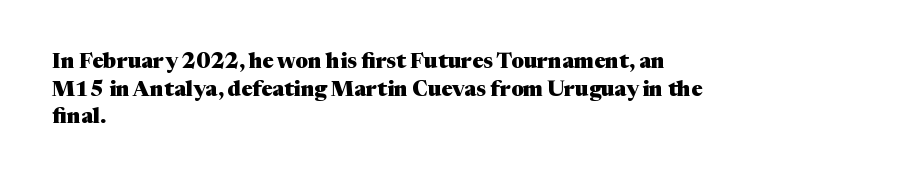
{"italic": "no", "bold": "yes", "underline": "no", "align": "left", "line_spacing": "normal", "line_spacing_ratio": 1.31, "letter_spacing": "normal", "letter_spacing_em": 0.0, "glyph_px": 21}
